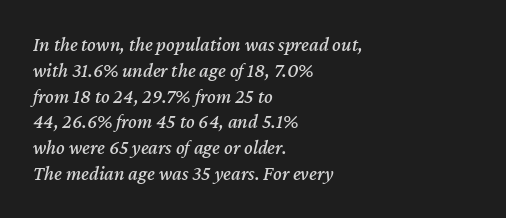
The image shows 20 px text type, italic (leaning right); set left-aligned, normal line spacing (1.29x), normal letter spacing, not underlined.
